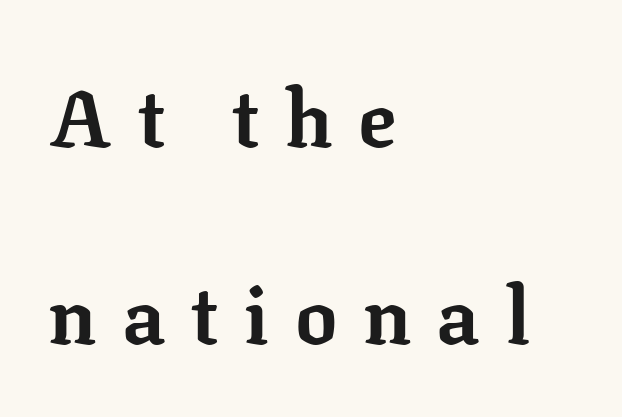
{"serif": "yes", "italic": "no", "bold": "yes", "weight": "bold", "width": "normal", "stroke_contrast": "low", "x_height": "medium", "monospaced": "no", "underline": "no", "align": "left", "line_spacing": "loose", "line_spacing_ratio": 2.49, "letter_spacing": "wide", "letter_spacing_em": 0.32, "glyph_px": 79}
